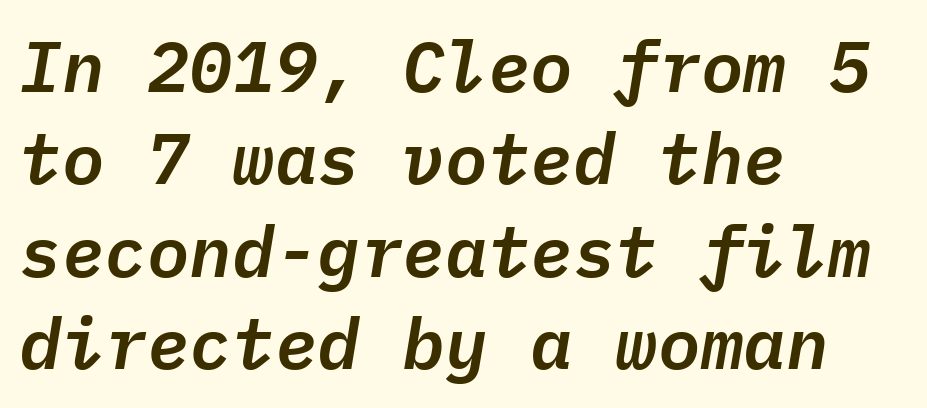
The image shows 71 px text type, italic (leaning right), monospaced; set left-aligned, normal line spacing (1.3x), normal letter spacing, not underlined; low stroke contrast and a medium x-height.
